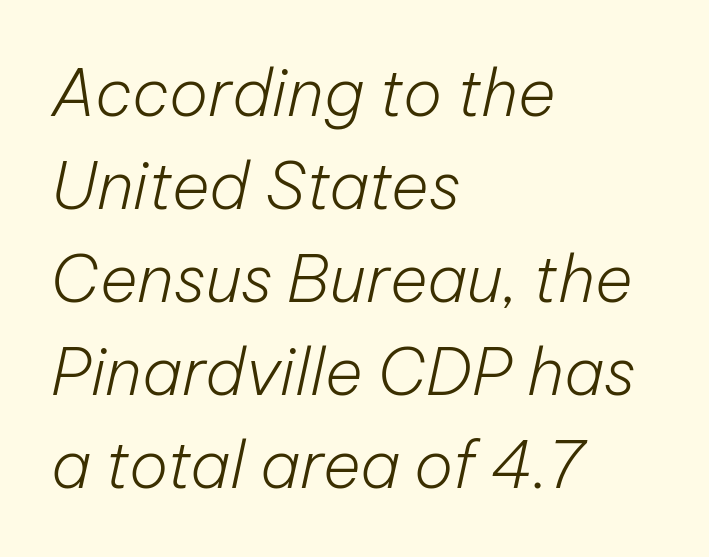
{"italic": "yes", "lean": "right", "slant_degrees": 12, "bold": "no", "weight": "light", "width": "normal", "stroke_contrast": "low", "x_height": "medium", "monospaced": "no", "underline": "no", "align": "left", "line_spacing": "normal", "line_spacing_ratio": 1.43, "letter_spacing": "normal", "letter_spacing_em": 0.0, "glyph_px": 65}
